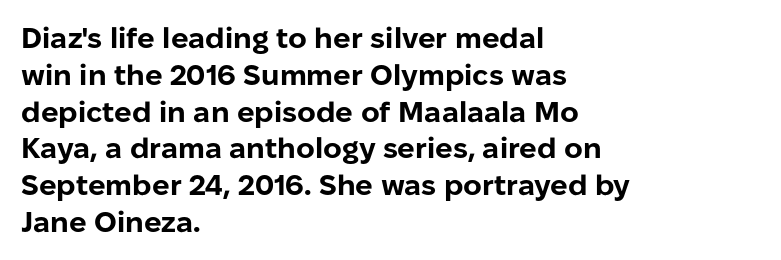
Q: Is the text bold? A: Yes.
Q: Is the text italic (slanted)? A: No, it is upright.
Q: Is the typeface a serif or a sans-serif typeface? A: Sans-serif.
Q: Is the text underlined? A: No.
Q: How is the paragraph aligned? A: Left-aligned.
Q: Is the spacing between letters normal or unusually wide? A: Normal.
Q: Is the spacing between lines tight, normal or loose? A: Normal.
Q: Width (condensed, normal, or wide)? A: Normal.
Q: Stroke contrast? A: Low.
Q: x-height? A: Medium.
Q: Monospaced? A: No.
